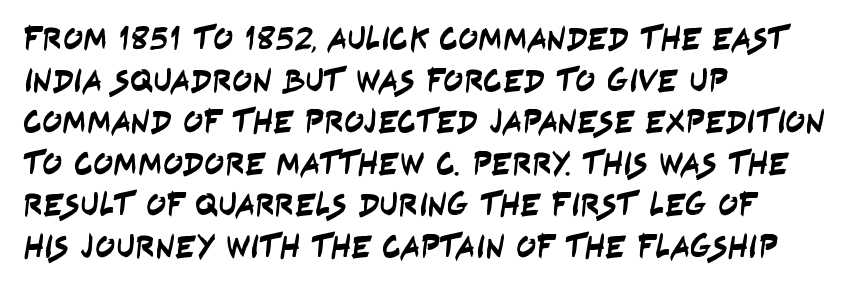
{"serif": "no", "width": "condensed", "stroke_contrast": "low", "x_height": "large", "monospaced": "no", "underline": "no", "align": "left", "line_spacing": "normal", "line_spacing_ratio": 1.26, "letter_spacing": "normal", "letter_spacing_em": 0.0, "glyph_px": 33}
